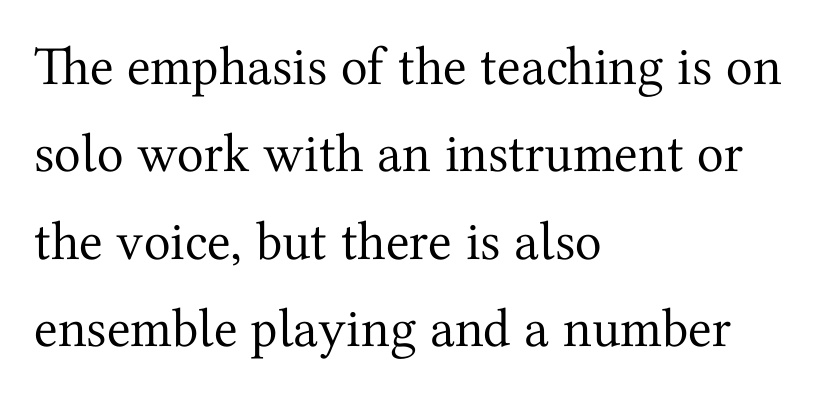
The image shows 55 px regular-weight serif type, upright; set left-aligned, normal line spacing (1.59x), normal letter spacing, not underlined; medium stroke contrast and a medium x-height.
